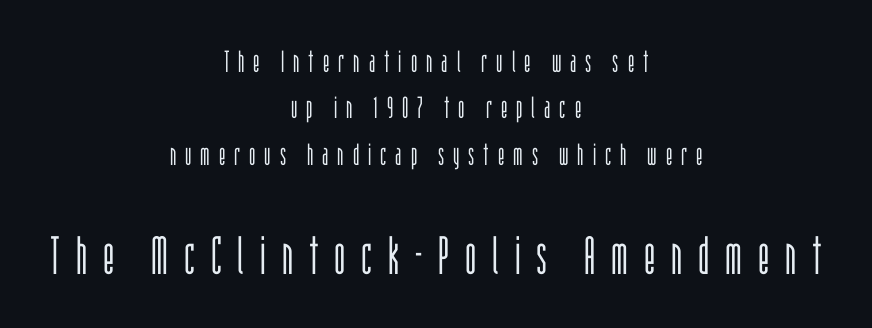
{"serif": "no", "italic": "no", "bold": "no", "weight": "light", "width": "condensed", "stroke_contrast": "low", "x_height": "large", "monospaced": "no", "underline": "no", "align": "center", "line_spacing": "normal", "line_spacing_ratio": 1.55, "letter_spacing": "wide", "letter_spacing_em": 0.3, "larger_block": "second", "size_ratio": 1.77, "glyph_px": 53}
